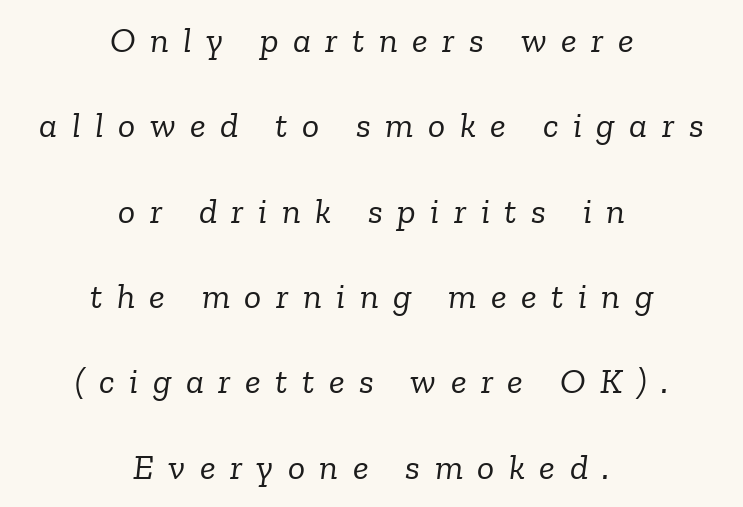
{"serif": "yes", "italic": "yes", "lean": "right", "slant_degrees": 6, "bold": "no", "weight": "light", "width": "normal", "stroke_contrast": "low", "x_height": "medium", "monospaced": "no", "underline": "no", "align": "center", "line_spacing": "loose", "line_spacing_ratio": 2.37, "letter_spacing": "wide", "letter_spacing_em": 0.4, "glyph_px": 36}
